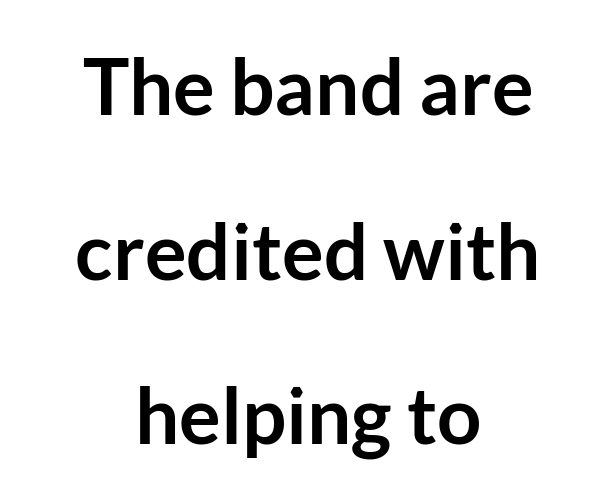
Q: Is the text bold? A: Yes.
Q: Is the text italic (slanted)? A: No, it is upright.
Q: Is the typeface a serif or a sans-serif typeface? A: Sans-serif.
Q: Is the text underlined? A: No.
Q: How is the paragraph aligned? A: Centered.
Q: Is the spacing between letters normal or unusually wide? A: Normal.
Q: Is the spacing between lines tight, normal or loose? A: Loose.
Q: Width (condensed, normal, or wide)? A: Normal.
Q: Stroke contrast? A: Low.
Q: x-height? A: Medium.
Q: Monospaced? A: No.
